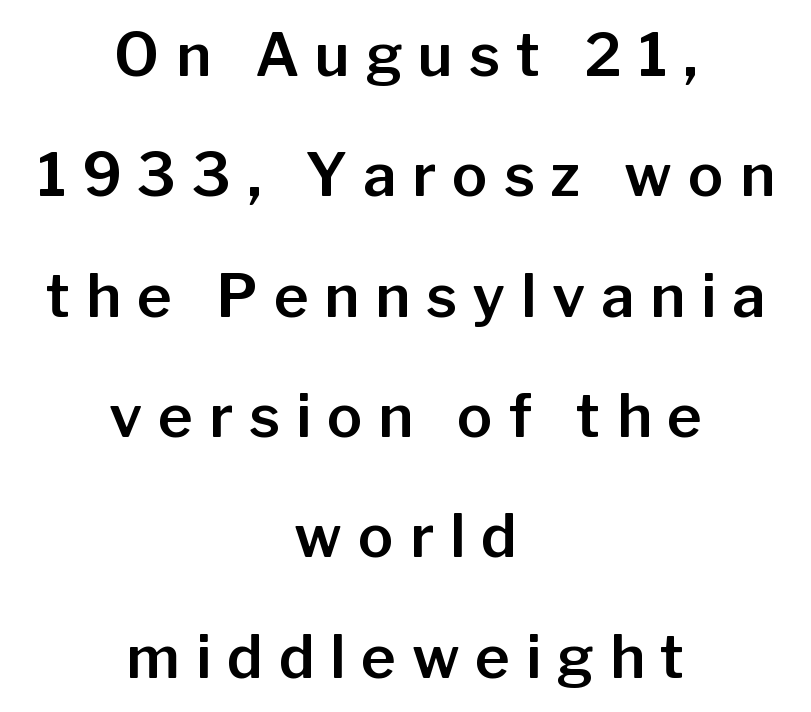
{"serif": "no", "italic": "no", "width": "normal", "stroke_contrast": "low", "x_height": "medium", "monospaced": "no", "underline": "no", "align": "center", "line_spacing": "loose", "line_spacing_ratio": 2.04, "letter_spacing": "wide", "letter_spacing_em": 0.27, "glyph_px": 59}
